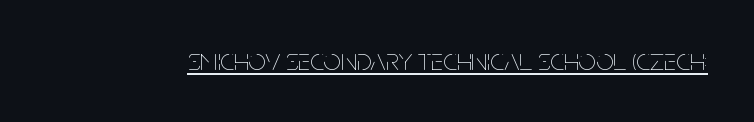
Q: Is the text bold? A: No.
Q: Is the text italic (slanted)? A: No, it is upright.
Q: Is the text underlined? A: Yes.
Q: Is the spacing between letters normal or unusually wide? A: Normal.
Q: Width (condensed, normal, or wide)? A: Condensed.
Q: Stroke contrast? A: Low.
Q: x-height? A: Large.
Q: Monospaced? A: No.
